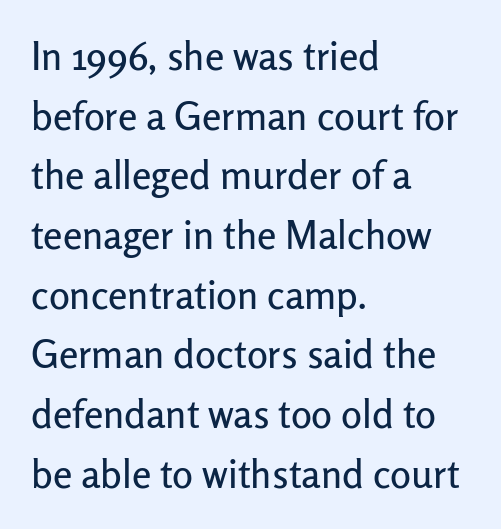
The image shows 39 px sans-serif type, upright; set left-aligned, normal line spacing (1.53x), normal letter spacing, not underlined; low stroke contrast and a medium x-height.
